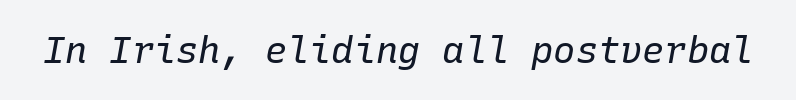
{"italic": "yes", "lean": "right", "slant_degrees": 10, "bold": "no", "weight": "regular", "width": "normal", "stroke_contrast": "low", "x_height": "medium", "monospaced": "yes", "underline": "no", "letter_spacing": "normal", "letter_spacing_em": 0.0, "glyph_px": 37}
